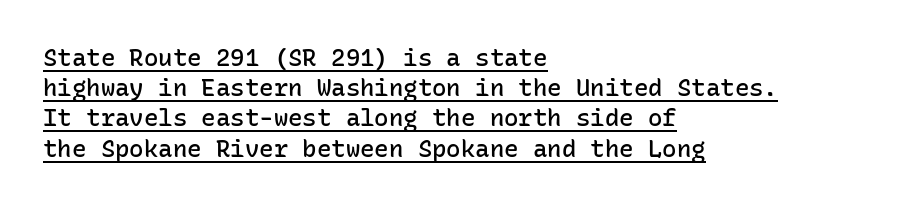
Q: Is the text bold? A: Semi-bold.
Q: Is the text italic (slanted)? A: No, it is upright.
Q: Is the text underlined? A: Yes.
Q: How is the paragraph aligned? A: Left-aligned.
Q: Is the spacing between letters normal or unusually wide? A: Normal.
Q: Is the spacing between lines tight, normal or loose? A: Normal.
